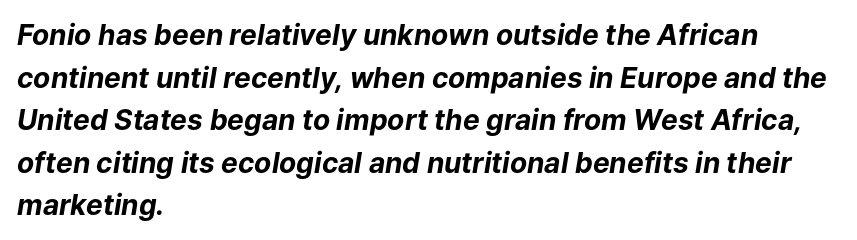
The image shows 28 px bold type, italic (leaning right); set left-aligned, normal line spacing (1.52x), normal letter spacing, not underlined; low stroke contrast and a medium x-height.
